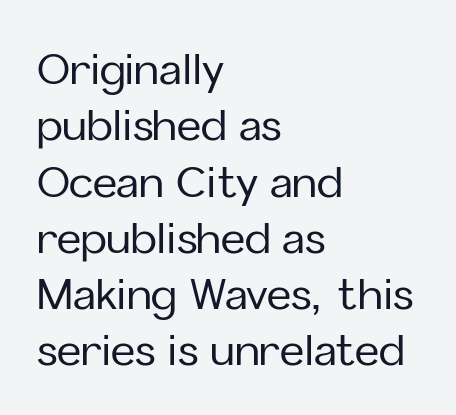
The image shows 42 px sans-serif type, upright; set left-aligned, normal line spacing (1.34x), normal letter spacing, not underlined; low stroke contrast and a medium x-height.
